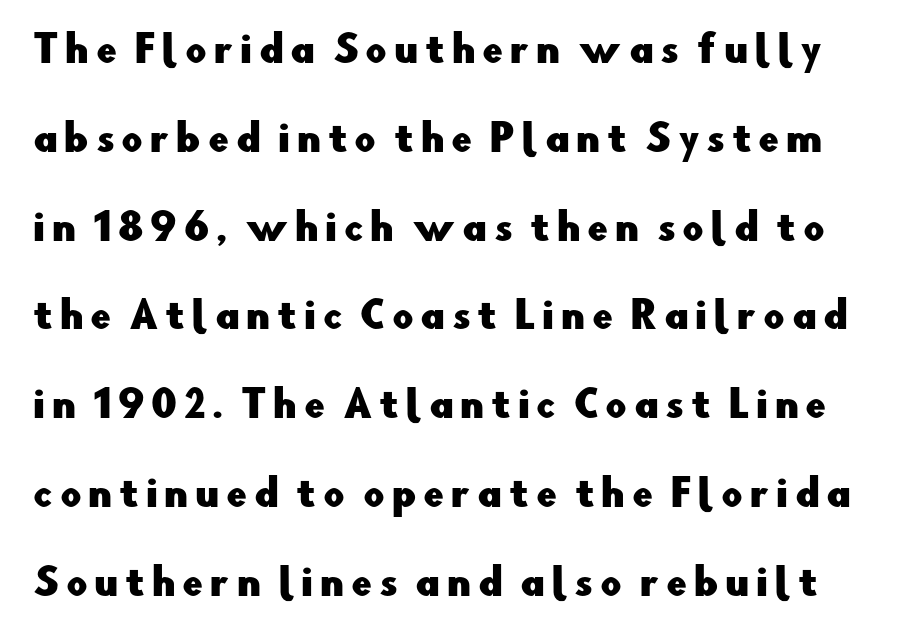
A typesetter would call this proportional, since set widths differ per character. Glance below the letters and you will spot only blank space. What's the leading like? Stretched, with rows far apart. The axis of the letterforms is exactly vertical.
